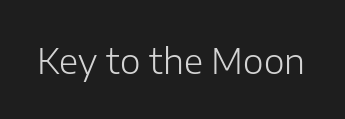
The image shows 35 px light sans-serif type, upright; set normal letter spacing, not underlined; low stroke contrast and a medium x-height.
